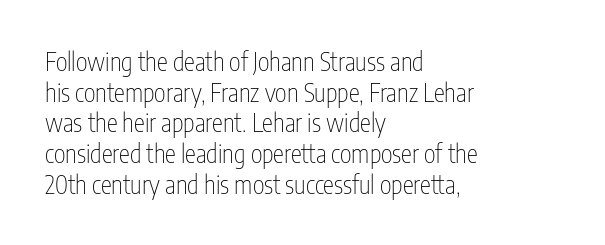
The image shows 25 px text type, upright; set left-aligned, line spacing 1.23x, normal letter spacing, not underlined.
